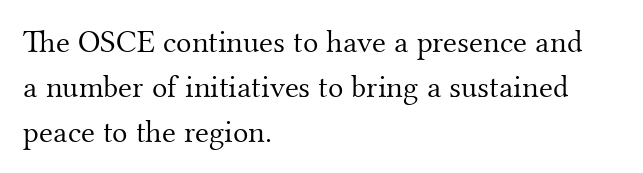
Q: Is the text bold? A: No.
Q: Is the text italic (slanted)? A: No, it is upright.
Q: Is the typeface a serif or a sans-serif typeface? A: Serif.
Q: Is the text underlined? A: No.
Q: How is the paragraph aligned? A: Left-aligned.
Q: Is the spacing between letters normal or unusually wide? A: Normal.
Q: Is the spacing between lines tight, normal or loose? A: Normal.
Q: Width (condensed, normal, or wide)? A: Normal.
Q: Stroke contrast? A: Medium.
Q: x-height? A: Small.
Q: Monospaced? A: No.
